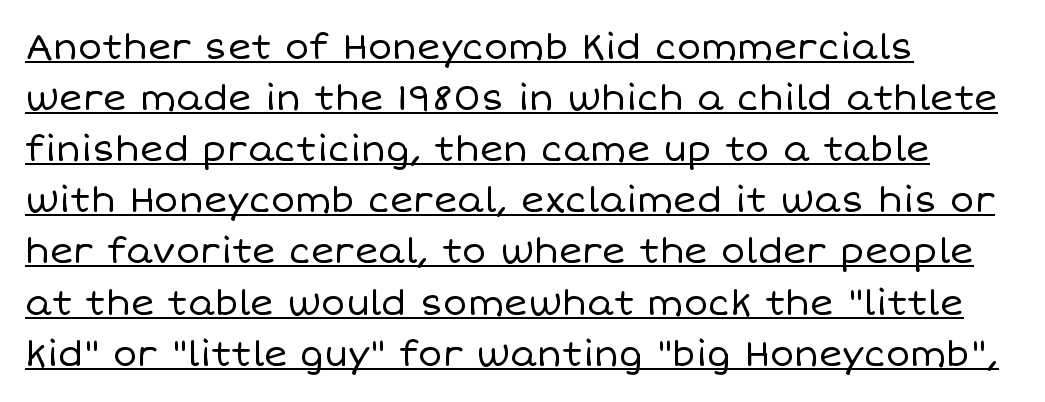
Q: Is the text bold? A: No.
Q: Is the text italic (slanted)? A: No, it is upright.
Q: Is the text underlined? A: Yes.
Q: How is the paragraph aligned? A: Left-aligned.
Q: Is the spacing between letters normal or unusually wide? A: Normal.
Q: Is the spacing between lines tight, normal or loose? A: Normal.
Q: Width (condensed, normal, or wide)? A: Normal.
Q: Stroke contrast? A: Low.
Q: x-height? A: Large.
Q: Monospaced? A: No.
